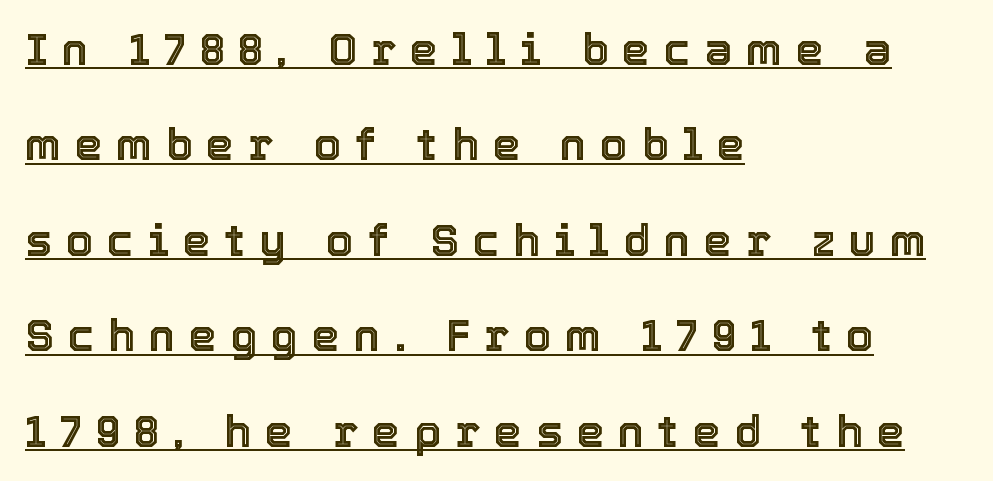
Check the space under the baseline: a stroke is drawn there. Visually the block forms a straight wall on the left and a jagged coastline on the right. The face used here is proportionally spaced, like ordinary book or web type. Loosely led — the rows are spread out. Does the lettering tilt? It doesn't — this is upright.
